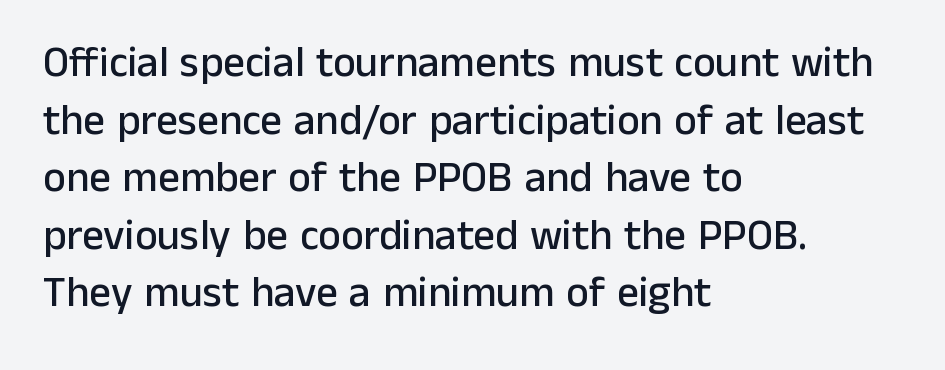
Compared with a centered layout, this one pins lines to the left instead. Examine the stroke ends and you'll find no serifs. Summary of vertical rhythm: regular, with standard interline spacing. Letters rest on an invisible, unmarked baseline. Italic: no, the glyphs are upright roman.
